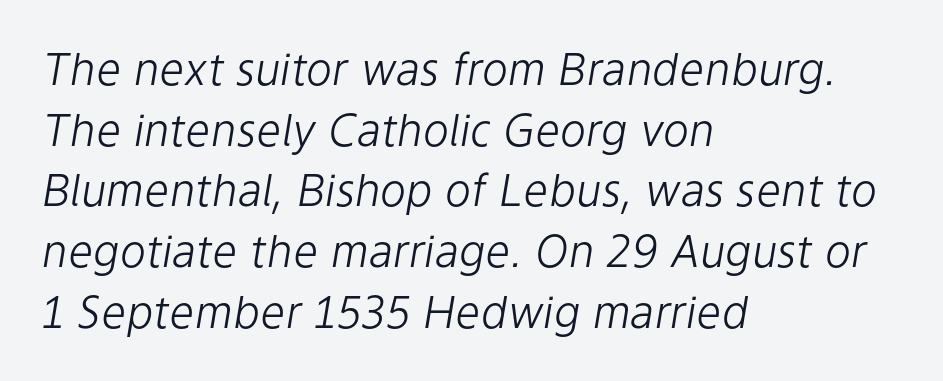
Q: Is the text bold? A: No.
Q: Is the text italic (slanted)? A: Yes, it leans right by about 9 degrees.
Q: Is the text underlined? A: No.
Q: How is the paragraph aligned? A: Left-aligned.
Q: Is the spacing between letters normal or unusually wide? A: Normal.
Q: Is the spacing between lines tight, normal or loose? A: Normal.
Q: Width (condensed, normal, or wide)? A: Normal.
Q: Stroke contrast? A: Low.
Q: x-height? A: Medium.
Q: Monospaced? A: No.
